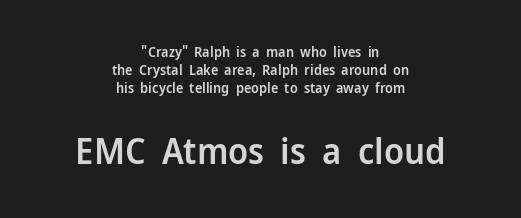
{"serif": "no", "italic": "no", "bold": "semi", "weight": "semibold", "width": "normal", "stroke_contrast": "low", "x_height": "medium", "monospaced": "no", "underline": "no", "align": "center", "line_spacing": "normal", "line_spacing_ratio": 1.3, "letter_spacing": "normal", "letter_spacing_em": 0.0, "larger_block": "second", "size_ratio": 2.57, "glyph_px": 36}
